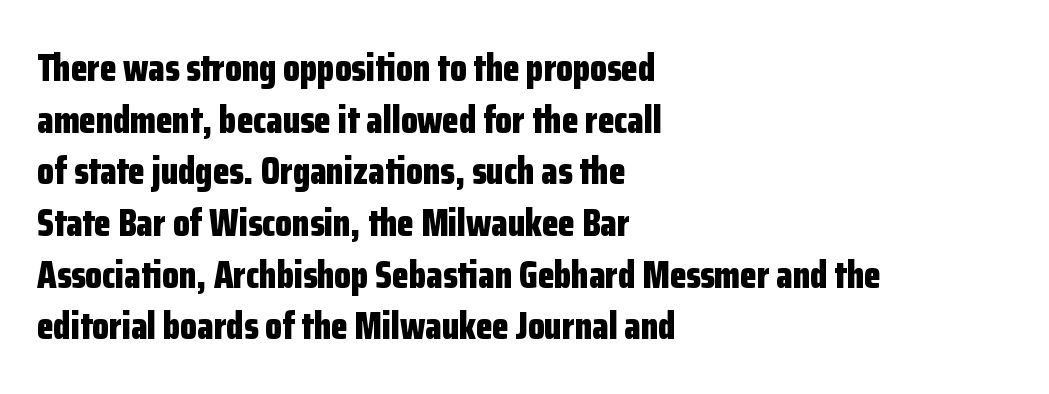
Q: Is the text bold? A: Yes.
Q: Is the text italic (slanted)? A: No, it is upright.
Q: Is the typeface a serif or a sans-serif typeface? A: Sans-serif.
Q: Is the text underlined? A: No.
Q: How is the paragraph aligned? A: Left-aligned.
Q: Is the spacing between letters normal or unusually wide? A: Normal.
Q: Is the spacing between lines tight, normal or loose? A: Normal.
Q: Width (condensed, normal, or wide)? A: Condensed.
Q: Stroke contrast? A: Low.
Q: x-height? A: Medium.
Q: Monospaced? A: No.
